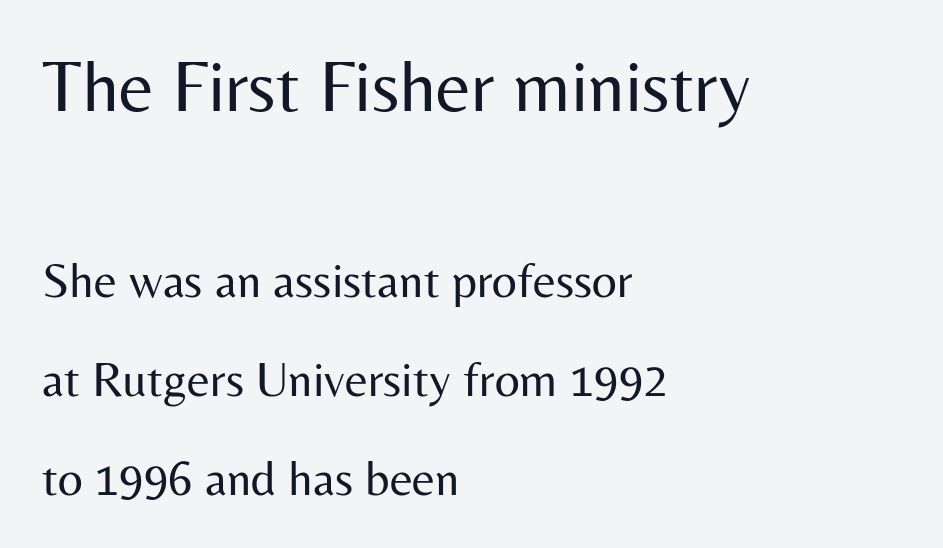
{"serif": "no", "italic": "no", "bold": "no", "weight": "regular", "width": "normal", "stroke_contrast": "medium", "x_height": "medium", "monospaced": "no", "underline": "no", "align": "left", "line_spacing": "loose", "line_spacing_ratio": 2.02, "letter_spacing": "normal", "letter_spacing_em": 0.0, "larger_block": "first", "size_ratio": 1.51, "glyph_px": 74}
